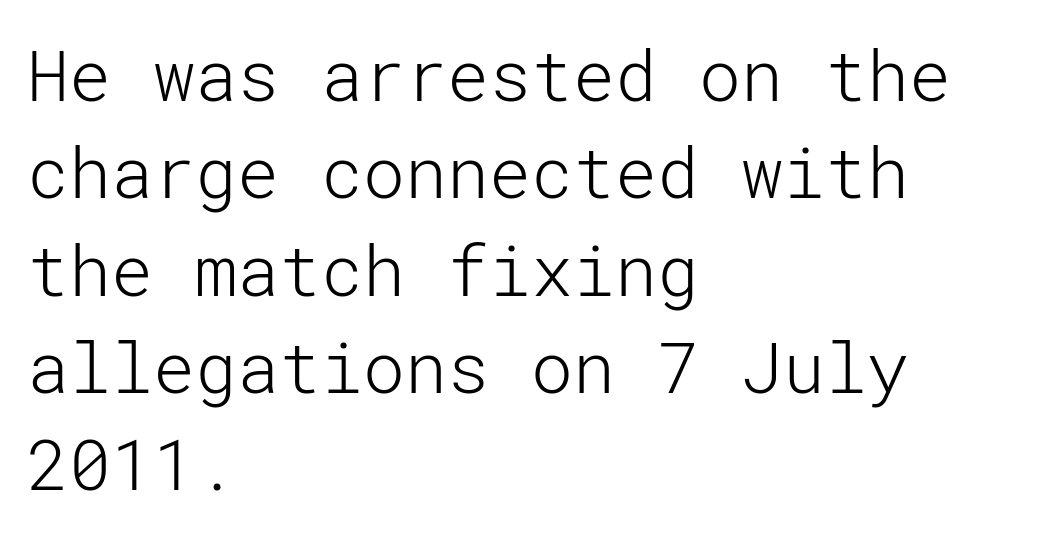
The image shows 70 px light sans-serif type, upright; set left-aligned, normal line spacing (1.39x), normal letter spacing, not underlined; low stroke contrast and a medium x-height.
